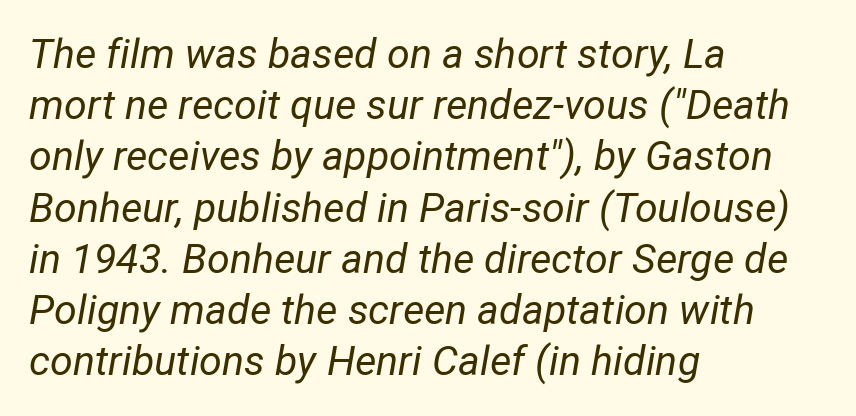
Stems and bowls with no extra thickness — not bold. Each line starts at the same left margin while the right side varies. These lines are rendered in a variable-pitch font. This is oblique type, the kind used for emphasis or titles. In terms of leading, this rendering sits right in the middle.
